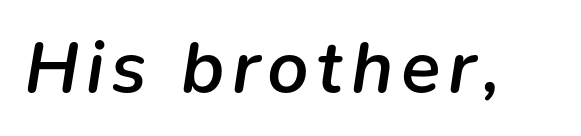
Looks like regular typesetting: each glyph gets only the width it needs. The space beneath each line is pristine and unruled. An italicized treatment has been applied to the whole sample. The passage shown is semibold, sitting just below true bold.
